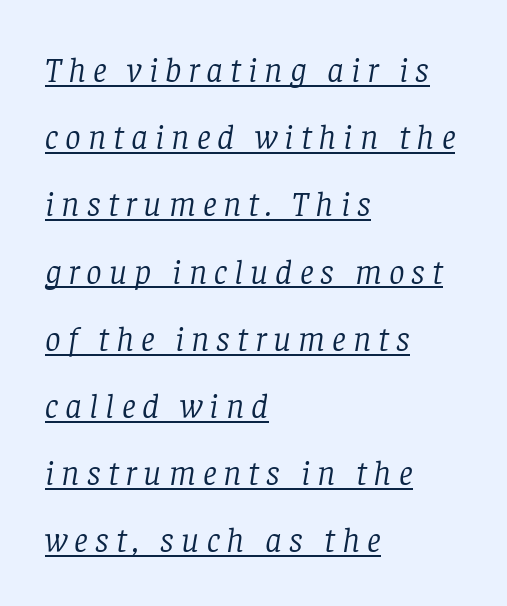
Q: Is the text bold? A: No.
Q: Is the text italic (slanted)? A: Yes, it leans right by about 8 degrees.
Q: Is the typeface a serif or a sans-serif typeface? A: Serif.
Q: Is the text underlined? A: Yes.
Q: How is the paragraph aligned? A: Left-aligned.
Q: Is the spacing between letters normal or unusually wide? A: Unusually wide.
Q: Is the spacing between lines tight, normal or loose? A: Loose.
Q: Width (condensed, normal, or wide)? A: Normal.
Q: Stroke contrast? A: Low.
Q: x-height? A: Large.
Q: Monospaced? A: No.
